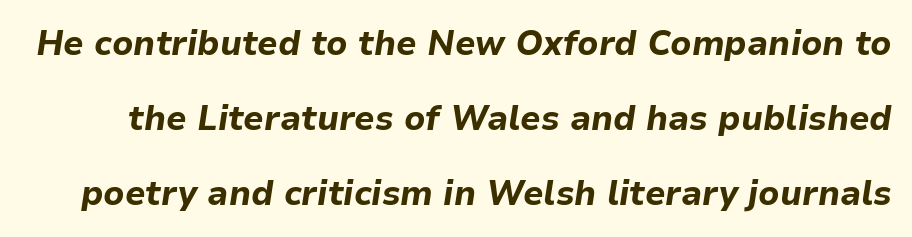
The image shows 34 px bold type, italic (leaning right); set loose line spacing (2.2x), normal letter spacing, not underlined; low stroke contrast and a medium x-height.
